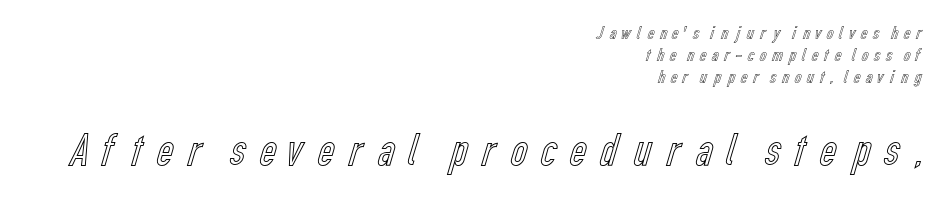
The emphasis by scale lands on block number two, below. The space directly below the letters is spotless. Think of a printed novel: that variable character pitch is what you see here. Line endings align vertically; line beginnings do not.
